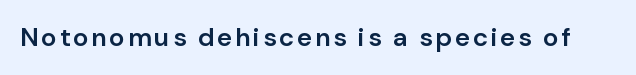
Glance below the letters and you will spot only blank space. In terms of weight, the rendering is demibold, just under bold. The font's upright variant was chosen for this text.
